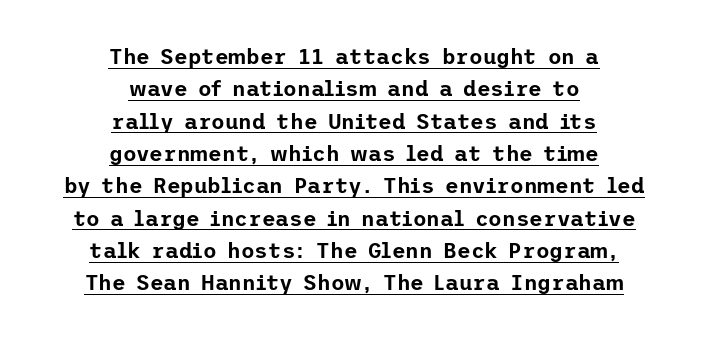
{"italic": "no", "underline": "yes", "align": "center", "line_spacing": "normal", "line_spacing_ratio": 1.54, "letter_spacing": "normal", "letter_spacing_em": 0.0, "glyph_px": 21}
